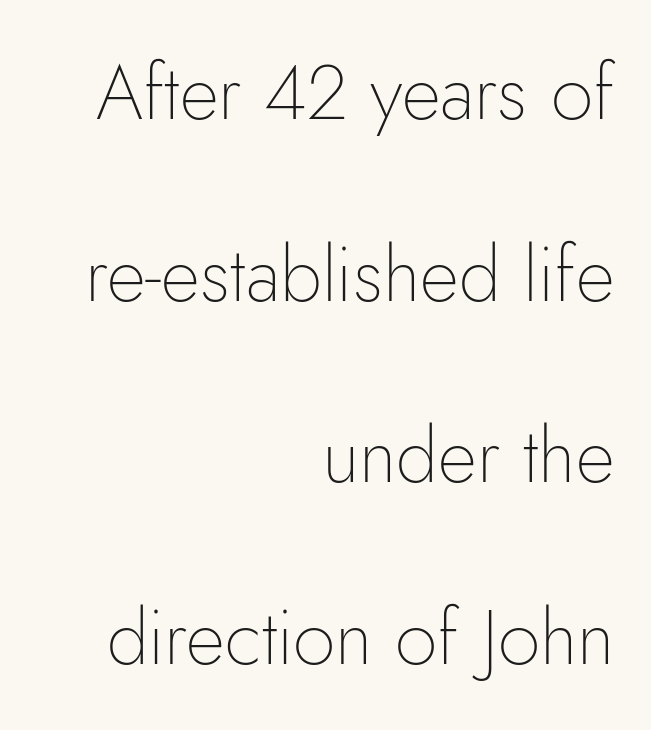
The image shows 76 px thin sans-serif type, upright; set right-aligned, loose line spacing (2.39x), normal letter spacing, not underlined; low stroke contrast and a small x-height.
